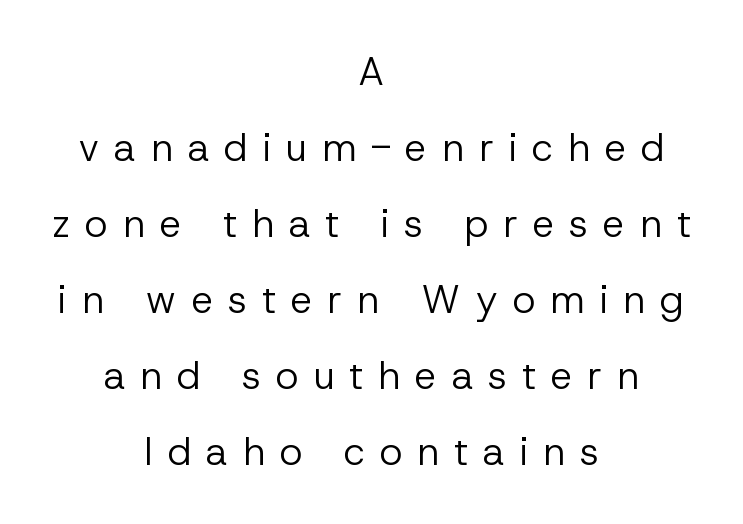
{"serif": "no", "italic": "no", "bold": "no", "weight": "regular", "width": "normal", "stroke_contrast": "low", "x_height": "medium", "monospaced": "no", "underline": "no", "align": "center", "line_spacing": "loose", "line_spacing_ratio": 1.95, "letter_spacing": "wide", "letter_spacing_em": 0.38, "glyph_px": 39}
